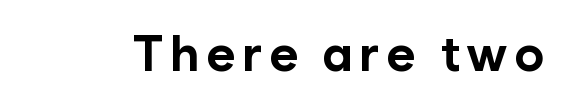
Q: Is the text bold? A: Yes.
Q: Is the text italic (slanted)? A: No, it is upright.
Q: Is the typeface a serif or a sans-serif typeface? A: Sans-serif.
Q: Is the text underlined? A: No.
Q: Width (condensed, normal, or wide)? A: Normal.
Q: Stroke contrast? A: Low.
Q: x-height? A: Medium.
Q: Monospaced? A: No.
